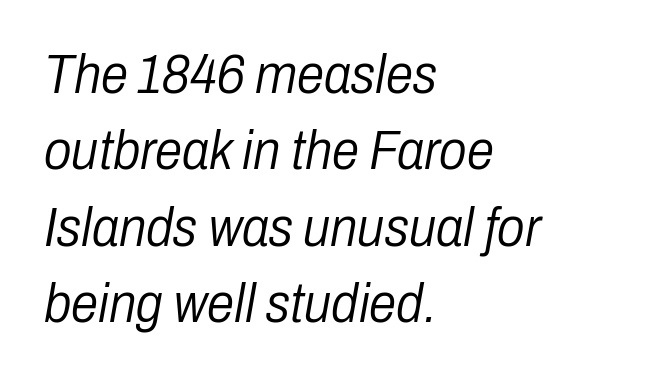
Think of a printed novel: that variable character pitch is what you see here. The lines in this sample share a left origin and differ only in where they stop. This rendering leaves character spacing at its baseline value. Unbolded letterforms with no extra heft.
